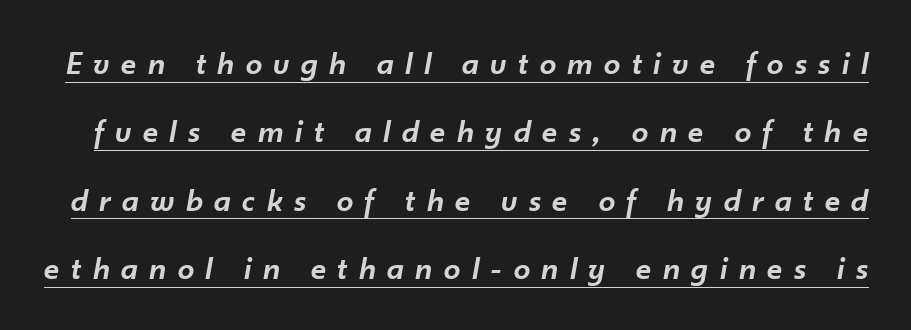
It's the slanting kind of type. Inter-character spacing is expanded well beyond the font's built-in metrics. Summary of weight: moderately heavy, a semibold. Glance below the letters and you will spot a drawn line.
